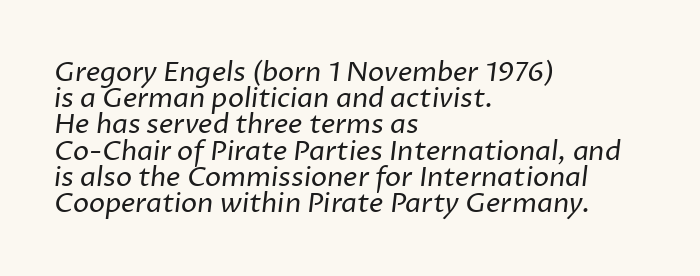
Letter spacing: default. The specimen omits any rule beneath the text block's lines. Horizontally, the lines are justified to the leading edge only. Line spacing here is tight.
